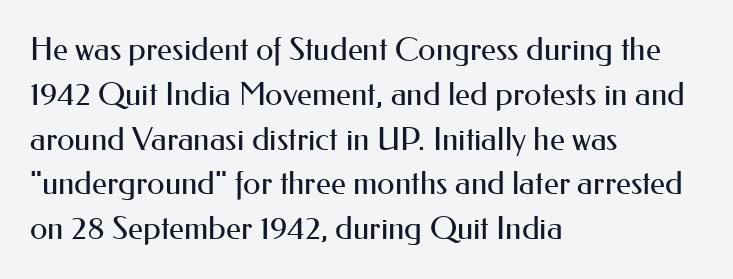
Q: Is the text bold? A: No.
Q: Is the text italic (slanted)? A: No, it is upright.
Q: Is the typeface a serif or a sans-serif typeface? A: Sans-serif.
Q: Is the text underlined? A: No.
Q: How is the paragraph aligned? A: Left-aligned.
Q: Is the spacing between letters normal or unusually wide? A: Normal.
Q: Is the spacing between lines tight, normal or loose? A: Normal.
Q: Width (condensed, normal, or wide)? A: Normal.
Q: Stroke contrast? A: Medium.
Q: x-height? A: Small.
Q: Monospaced? A: No.
